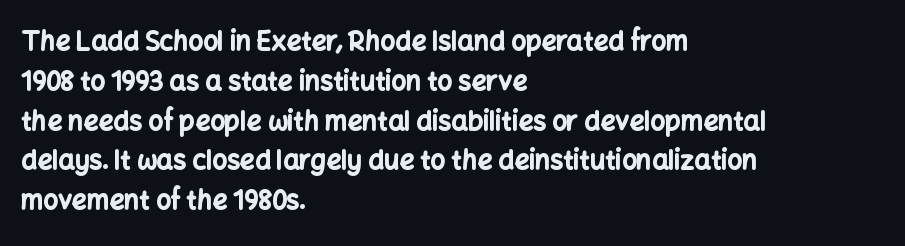
Plenty of ink on the page — the face is bold. Vertical spacing — default. Descenders hang freely into open space. All the whitespace from short lines collects on the right. This rendering leaves character spacing at its baseline value. Do the letters lean? They stand straight.
